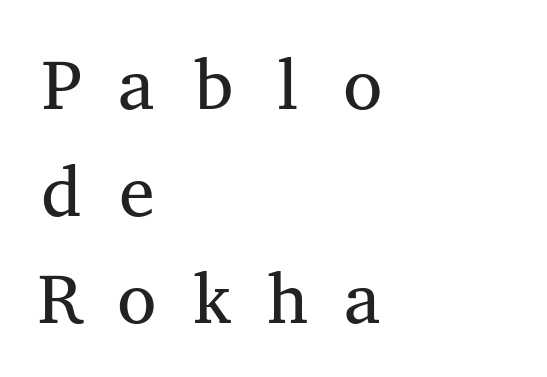
{"serif": "yes", "italic": "no", "bold": "no", "weight": "regular", "width": "wide", "stroke_contrast": "medium", "x_height": "medium", "monospaced": "yes", "underline": "no", "align": "left", "line_spacing": "normal", "line_spacing_ratio": 1.51, "letter_spacing": "wide", "letter_spacing_em": 0.28, "glyph_px": 71}
